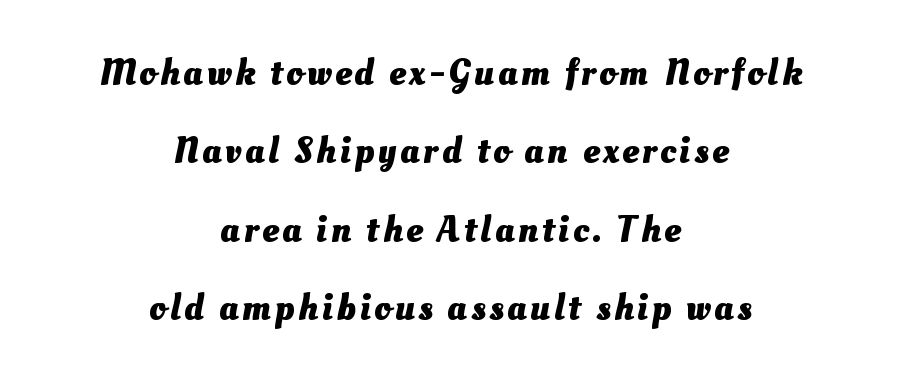
Q: Is the text bold? A: Yes.
Q: Is the text underlined? A: No.
Q: How is the paragraph aligned? A: Centered.
Q: Is the spacing between lines tight, normal or loose? A: Loose.
Q: Width (condensed, normal, or wide)? A: Normal.
Q: Stroke contrast? A: Medium.
Q: x-height? A: Small.
Q: Monospaced? A: No.
